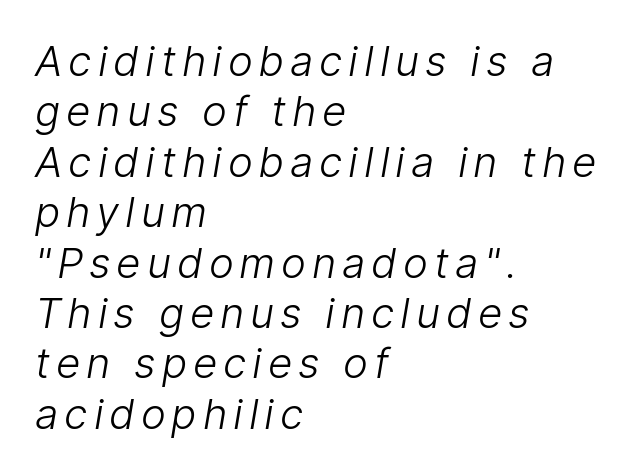
Q: Is the text bold? A: No.
Q: Is the typeface a serif or a sans-serif typeface? A: Sans-serif.
Q: Is the text underlined? A: No.
Q: How is the paragraph aligned? A: Left-aligned.
Q: Width (condensed, normal, or wide)? A: Normal.
Q: Stroke contrast? A: Low.
Q: x-height? A: Medium.
Q: Monospaced? A: No.
